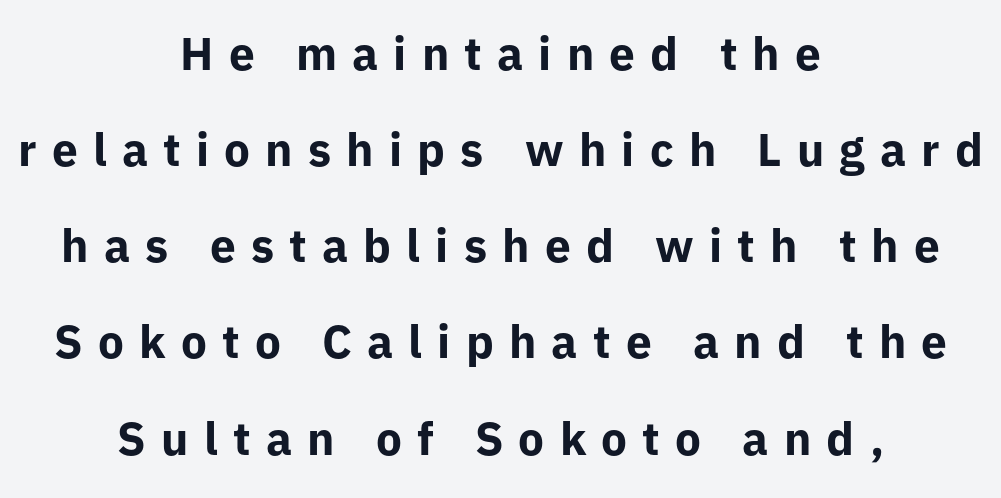
{"serif": "no", "italic": "no", "bold": "yes", "weight": "bold", "width": "normal", "stroke_contrast": "low", "x_height": "medium", "monospaced": "no", "underline": "no", "align": "center", "line_spacing": "loose", "line_spacing_ratio": 2.09, "letter_spacing": "wide", "letter_spacing_em": 0.33, "glyph_px": 46}
